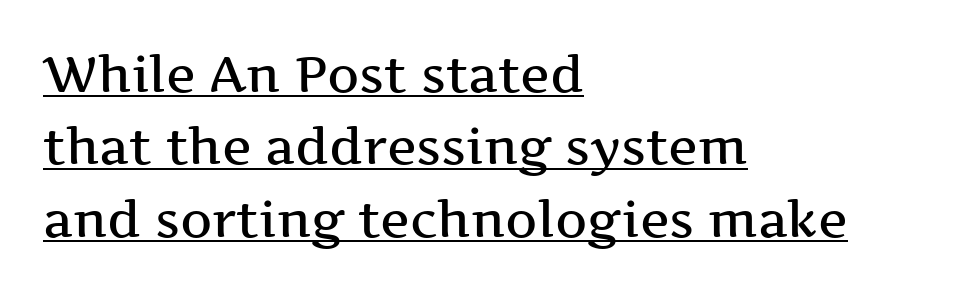
Visually the block forms a straight wall on the left and a jagged coastline on the right. The face used here is rendered with its standard letterfit. The rendering uses a semibold face; strokes are thickened but not to full bold. When letters stand straight like this, we call the style roman or upright. The designer went with a serif here, giving each stem small feet.
